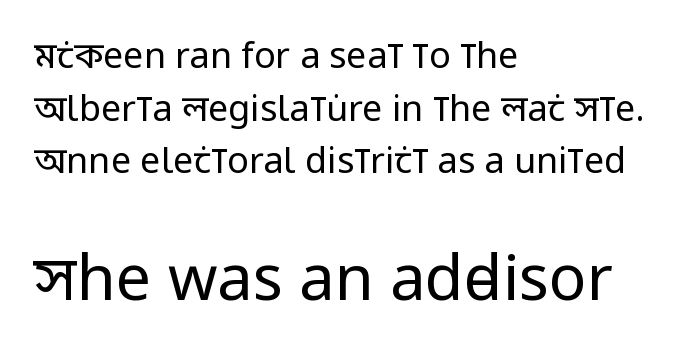
Q: Is the text bold? A: No.
Q: Is the text italic (slanted)? A: No, it is upright.
Q: Is the typeface a serif or a sans-serif typeface? A: Sans-serif.
Q: Is the text underlined? A: No.
Q: How is the paragraph aligned? A: Left-aligned.
Q: Is the spacing between letters normal or unusually wide? A: Normal.
Q: Is the spacing between lines tight, normal or loose? A: Normal.
Q: Which block of text is set in a larger size, the first (top) or the second (bottom)? A: The second (bottom) one.
Q: Width (condensed, normal, or wide)? A: Condensed.
Q: Stroke contrast? A: Low.
Q: x-height? A: Large.
Q: Monospaced? A: No.
